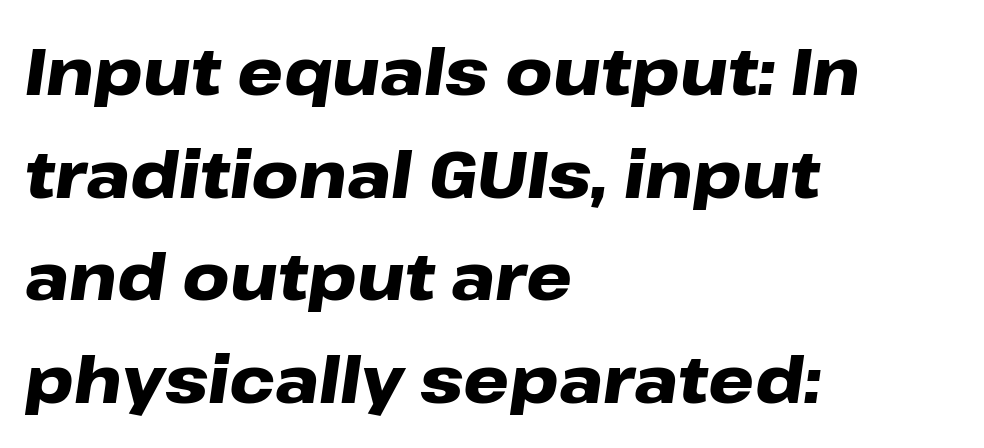
Letters rest on an invisible, unmarked baseline. Which margin do the lines hug? The left one — the right edge is uneven. Designer's note — italics engaged. Short note: letters normally spaced.
